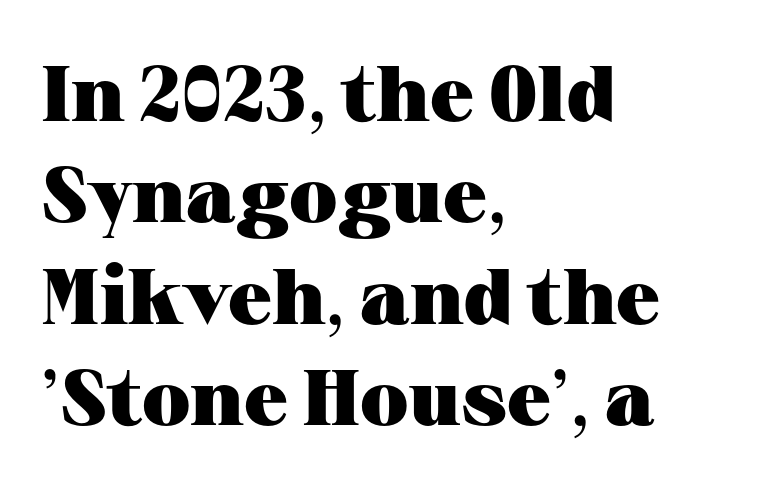
Q: Is the text bold? A: Yes.
Q: Is the text italic (slanted)? A: No, it is upright.
Q: Is the typeface a serif or a sans-serif typeface? A: Serif.
Q: Is the text underlined? A: No.
Q: How is the paragraph aligned? A: Left-aligned.
Q: Is the spacing between letters normal or unusually wide? A: Normal.
Q: Is the spacing between lines tight, normal or loose? A: Normal.
Q: Width (condensed, normal, or wide)? A: Wide.
Q: Stroke contrast? A: Medium.
Q: x-height? A: Medium.
Q: Monospaced? A: No.
